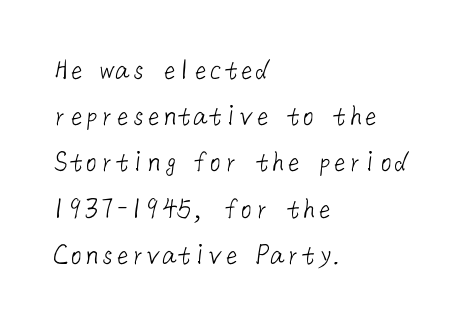
{"serif": "no", "bold": "no", "weight": "light", "width": "normal", "stroke_contrast": "low", "x_height": "medium", "underline": "no", "align": "left", "line_spacing": "normal", "line_spacing_ratio": 1.49, "letter_spacing": "normal", "letter_spacing_em": 0.0, "glyph_px": 31}
